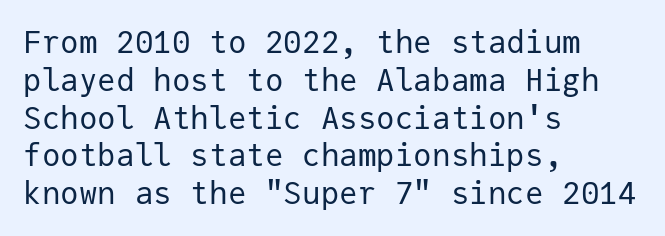
The image shows 31 px regular-weight sans-serif type, upright, monospaced; set left-aligned, line spacing 1.22x, normal letter spacing, not underlined; low stroke contrast and a medium x-height.
